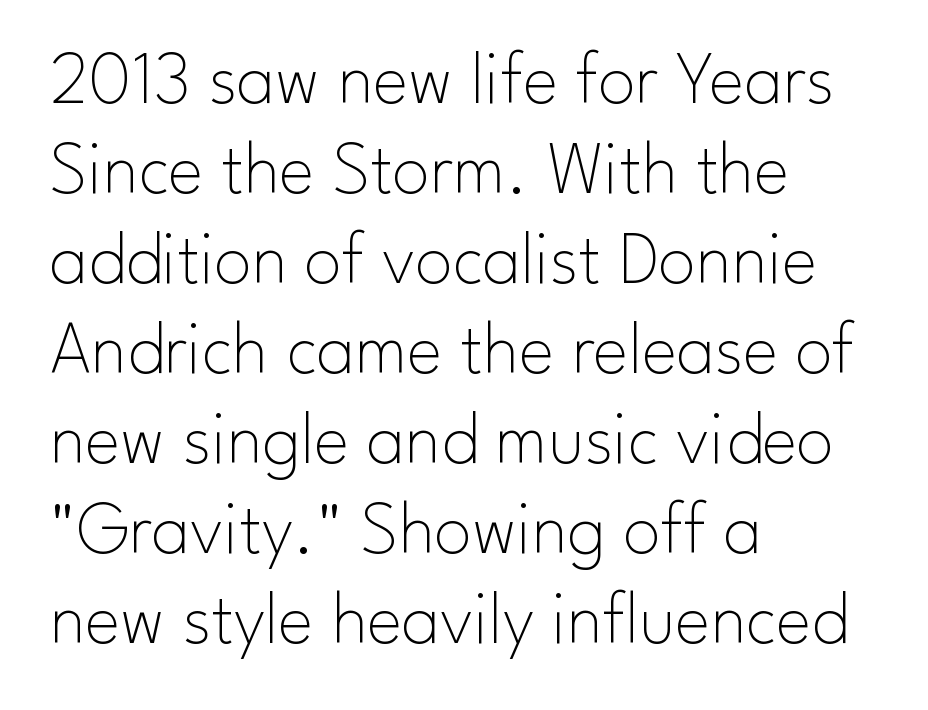
Does extra space separate the letters? No, they use regular spacing. Examine the stroke ends and you'll find no serifs. Do the characters align in a grid? No, the font is proportional. This rendering uses left alignment, leaving the right contour irregular.
